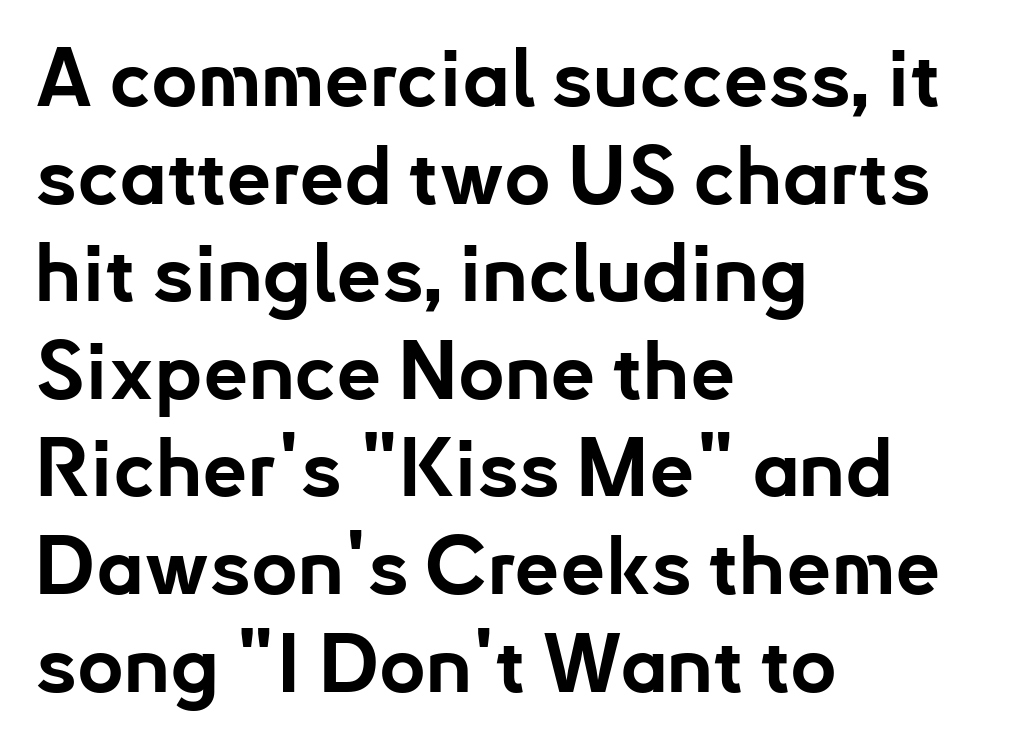
Honestly, the letter spacing is just normal — you wouldn't notice it. Letters rest on an invisible, unmarked baseline. Nope, no serifs anywhere on these letters. Italic? Not at all — the glyphs are vertical.
